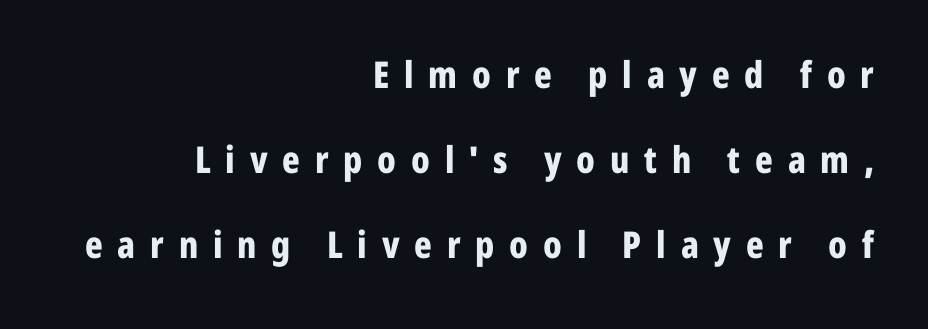
The image shows 37 px bold, condensed sans-serif type, upright; set right-aligned, loose line spacing (2.3x), unusually wide letter spacing (+0.4 em), not underlined; low stroke contrast and a medium x-height.
